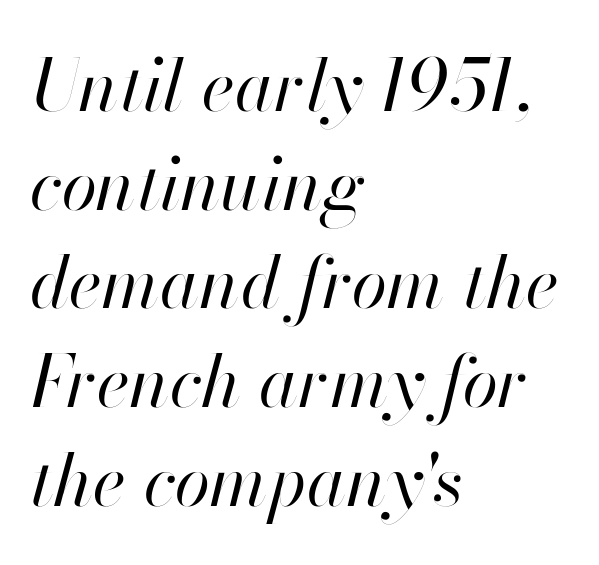
Q: Is the text bold? A: No.
Q: Is the text italic (slanted)? A: Yes, it leans right by about 13 degrees.
Q: Is the text underlined? A: No.
Q: How is the paragraph aligned? A: Left-aligned.
Q: Is the spacing between letters normal or unusually wide? A: Normal.
Q: Is the spacing between lines tight, normal or loose? A: Normal.
Q: Width (condensed, normal, or wide)? A: Normal.
Q: Stroke contrast? A: High.
Q: x-height? A: Small.
Q: Monospaced? A: No.
